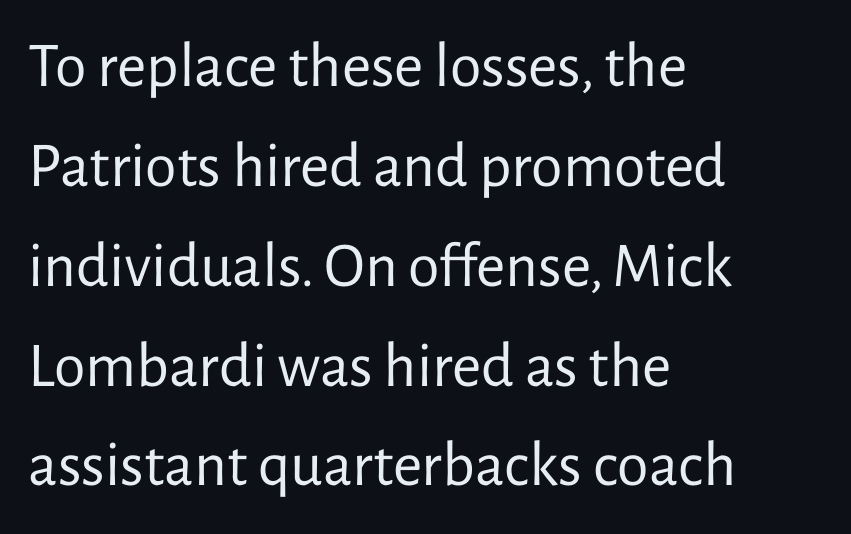
Q: Is the text bold? A: No.
Q: Is the text italic (slanted)? A: No, it is upright.
Q: Is the typeface a serif or a sans-serif typeface? A: Sans-serif.
Q: Is the text underlined? A: No.
Q: How is the paragraph aligned? A: Left-aligned.
Q: Is the spacing between letters normal or unusually wide? A: Normal.
Q: Is the spacing between lines tight, normal or loose? A: Normal.
Q: Width (condensed, normal, or wide)? A: Normal.
Q: Stroke contrast? A: Low.
Q: x-height? A: Medium.
Q: Monospaced? A: No.
